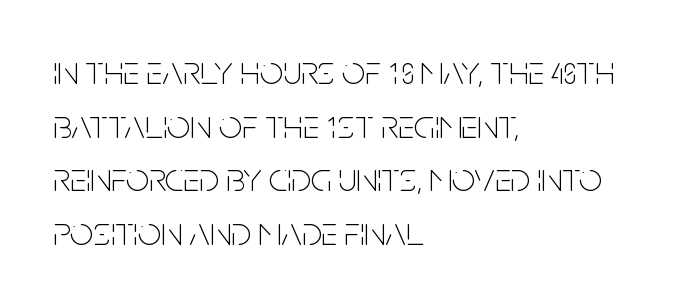
This reads as an unemphasized weight, regular at the heaviest. The rendering keeps characters at their native spacing. The words here are not underlined. Is this a fixed-width face? No — the glyphs have proportional, varying widths. Do the letters lean? They stand straight. The type family on display is of the sans-serif kind.
